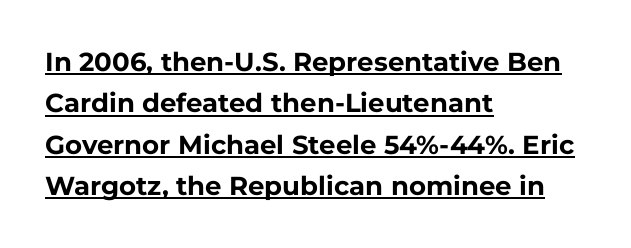
{"italic": "no", "bold": "yes", "underline": "yes", "align": "left", "line_spacing": "normal", "line_spacing_ratio": 1.59, "letter_spacing": "normal", "letter_spacing_em": 0.0, "glyph_px": 26}
